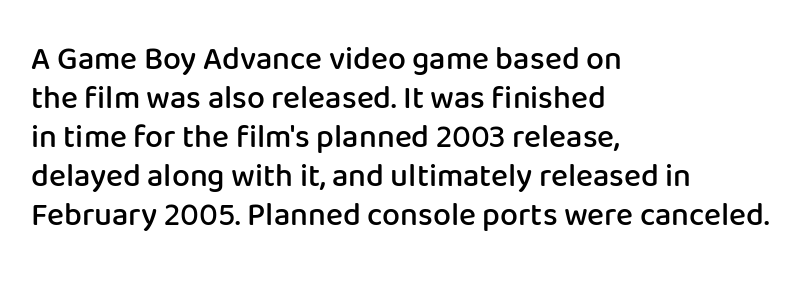
The image shows 32 px semibold sans-serif type, upright; set left-aligned, line spacing 1.22x, normal letter spacing, not underlined; low stroke contrast and a medium x-height.
